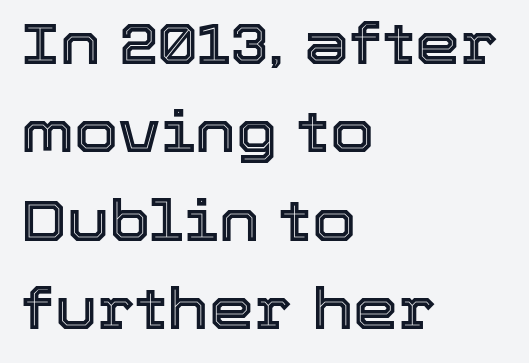
Nobody drew a line under any word here. This sample is left-justified, so line endings fall wherever the words run out. Default kerning and tracking; the words read as compact shapes. Proportional: the letters do not fall into vertical columns. A typesetter would mark this as roman, not italic.
